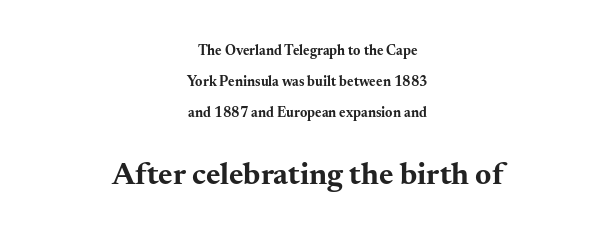
Q: Is the text bold? A: Yes.
Q: Is the text italic (slanted)? A: No, it is upright.
Q: Is the typeface a serif or a sans-serif typeface? A: Serif.
Q: Is the text underlined? A: No.
Q: How is the paragraph aligned? A: Centered.
Q: Is the spacing between letters normal or unusually wide? A: Normal.
Q: Is the spacing between lines tight, normal or loose? A: Loose.
Q: Which block of text is set in a larger size, the first (top) or the second (bottom)? A: The second (bottom) one.
Q: Width (condensed, normal, or wide)? A: Wide.
Q: Stroke contrast? A: Medium.
Q: x-height? A: Small.
Q: Monospaced? A: No.
